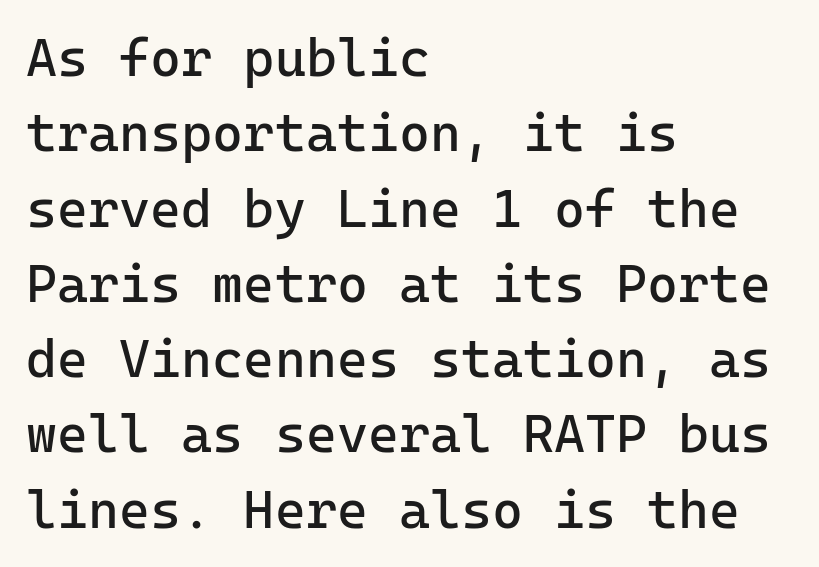
Q: Is the text bold? A: No.
Q: Is the text italic (slanted)? A: No, it is upright.
Q: Is the typeface a serif or a sans-serif typeface? A: Sans-serif.
Q: Is the text underlined? A: No.
Q: How is the paragraph aligned? A: Left-aligned.
Q: Is the spacing between letters normal or unusually wide? A: Normal.
Q: Is the spacing between lines tight, normal or loose? A: Normal.
Q: Width (condensed, normal, or wide)? A: Normal.
Q: Stroke contrast? A: Low.
Q: x-height? A: Medium.
Q: Monospaced? A: Yes.
